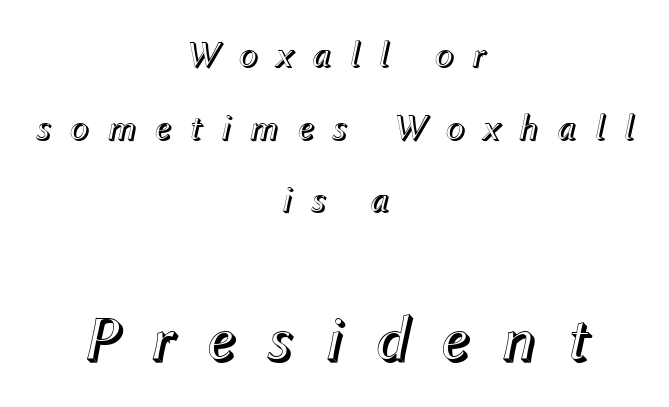
The image shows 64 px text type, italic (leaning right); set centered, loose line spacing (1.96x), unusually wide letter spacing (+0.47 em), not underlined; the second (bottom) block is 1.73x larger; a medium x-height.
